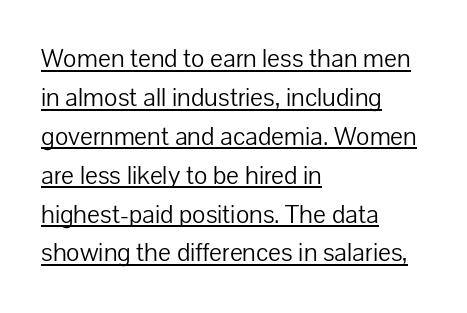
The image shows 27 px text type, upright; set left-aligned, normal line spacing (1.44x), normal letter spacing, underlined.
